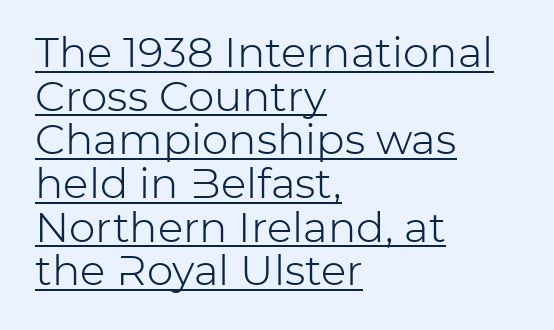
Italic: no, the glyphs are upright roman. Does the type have serifs? No, each stem ends abruptly. Is this a heavy cut? Hardly; it is regular or lighter. Horizontal alignment here is leftward, the default for most running prose. The rendering uses natural spacing where letterforms have individual widths.
